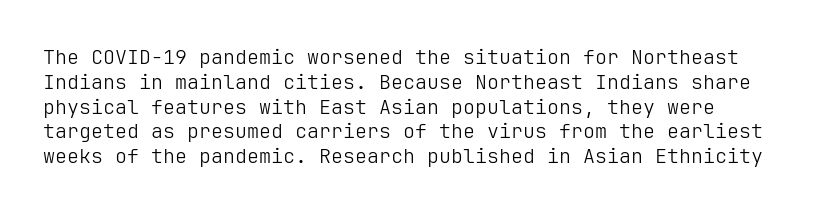
{"italic": "no", "bold": "no", "underline": "no", "line_spacing_ratio": 1.24, "letter_spacing": "normal", "letter_spacing_em": 0.0, "glyph_px": 20}
